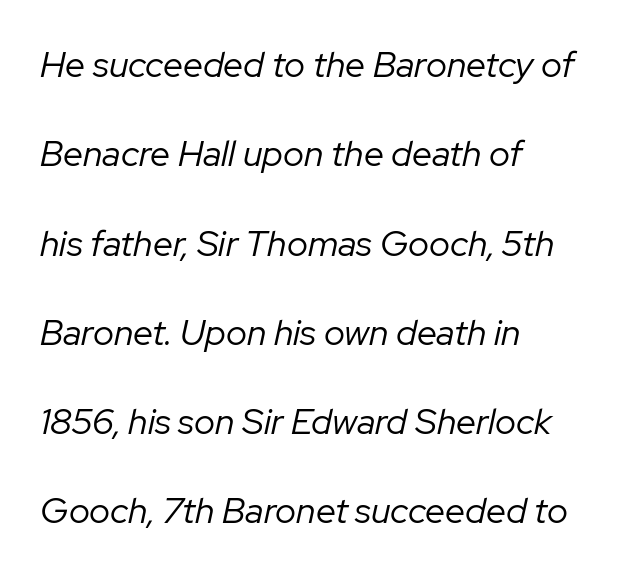
{"italic": "yes", "lean": "right", "slant_degrees": 12, "bold": "no", "weight": "regular", "width": "normal", "stroke_contrast": "low", "x_height": "medium", "monospaced": "no", "underline": "no", "align": "left", "line_spacing": "loose", "line_spacing_ratio": 2.48, "letter_spacing": "normal", "letter_spacing_em": 0.0, "glyph_px": 36}
